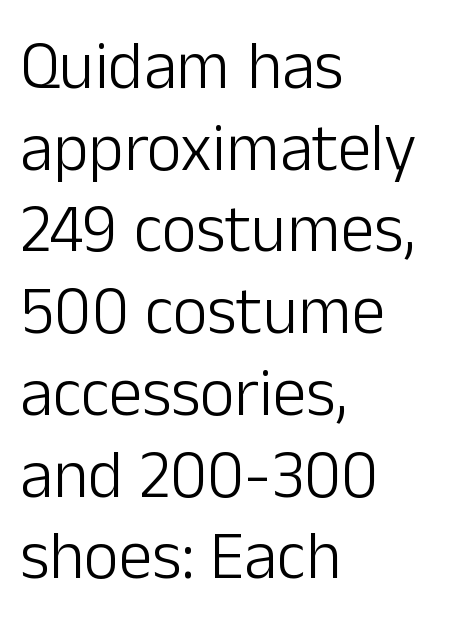
Q: Is the text bold? A: No.
Q: Is the text italic (slanted)? A: No, it is upright.
Q: Is the typeface a serif or a sans-serif typeface? A: Sans-serif.
Q: Is the text underlined? A: No.
Q: How is the paragraph aligned? A: Left-aligned.
Q: Is the spacing between letters normal or unusually wide? A: Normal.
Q: Width (condensed, normal, or wide)? A: Normal.
Q: Stroke contrast? A: Low.
Q: x-height? A: Medium.
Q: Monospaced? A: No.
